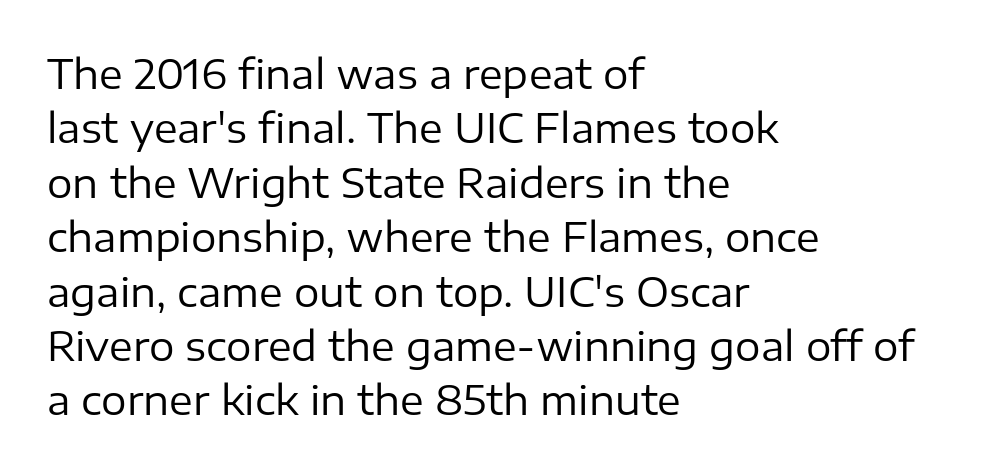
Q: Is the text bold? A: No.
Q: Is the text italic (slanted)? A: No, it is upright.
Q: Is the typeface a serif or a sans-serif typeface? A: Sans-serif.
Q: Is the text underlined? A: No.
Q: How is the paragraph aligned? A: Left-aligned.
Q: Is the spacing between letters normal or unusually wide? A: Normal.
Q: Is the spacing between lines tight, normal or loose? A: Normal.
Q: Width (condensed, normal, or wide)? A: Normal.
Q: Stroke contrast? A: Low.
Q: x-height? A: Medium.
Q: Monospaced? A: No.
